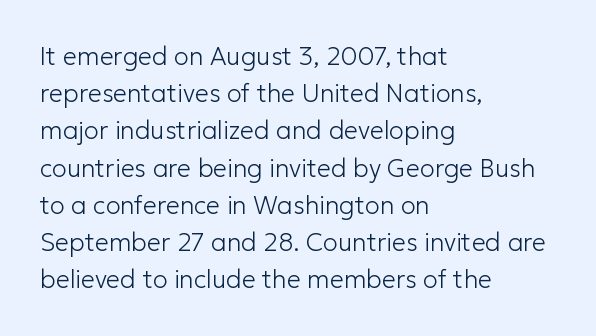
Q: Is the text bold? A: No.
Q: Is the text italic (slanted)? A: No, it is upright.
Q: Is the text underlined? A: No.
Q: How is the paragraph aligned? A: Left-aligned.
Q: Is the spacing between letters normal or unusually wide? A: Normal.
Q: Is the spacing between lines tight, normal or loose? A: Normal.
